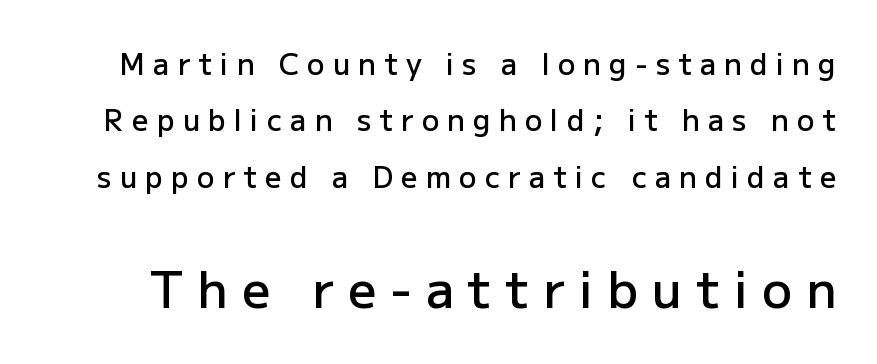
Q: Is the text bold? A: Semi-bold.
Q: Is the text italic (slanted)? A: No, it is upright.
Q: Is the typeface a serif or a sans-serif typeface? A: Sans-serif.
Q: Is the text underlined? A: No.
Q: Is the spacing between letters normal or unusually wide? A: Unusually wide.
Q: Is the spacing between lines tight, normal or loose? A: Loose.
Q: Which block of text is set in a larger size, the first (top) or the second (bottom)? A: The second (bottom) one.
Q: Width (condensed, normal, or wide)? A: Normal.
Q: Stroke contrast? A: Low.
Q: x-height? A: Medium.
Q: Monospaced? A: No.
